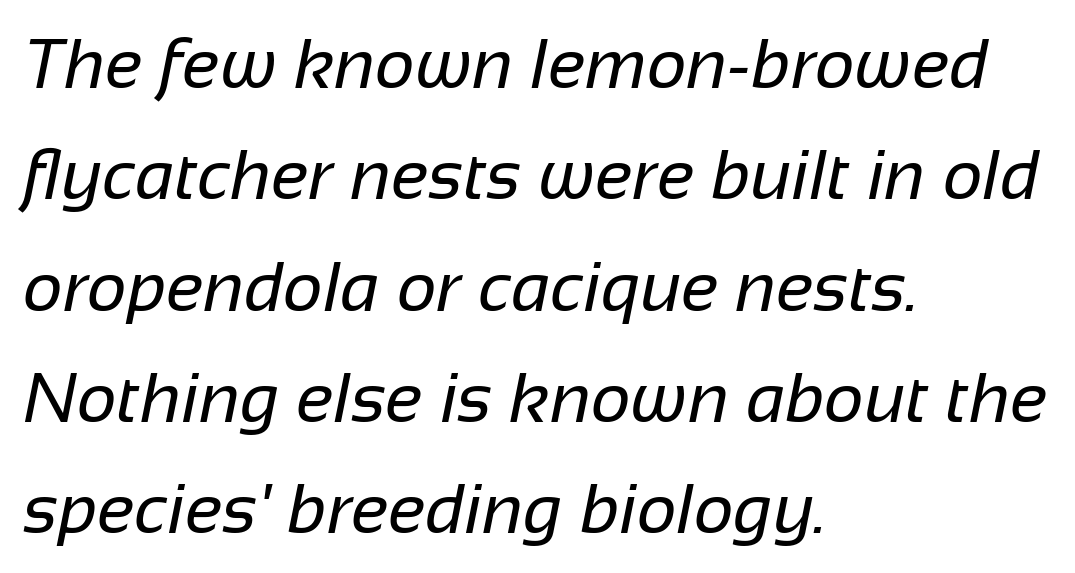
{"serif": "no", "bold": "no", "weight": "regular", "width": "normal", "stroke_contrast": "low", "x_height": "medium", "monospaced": "no", "underline": "no", "align": "left", "line_spacing": "normal", "line_spacing_ratio": 1.59, "letter_spacing": "normal", "letter_spacing_em": 0.0, "glyph_px": 70}
